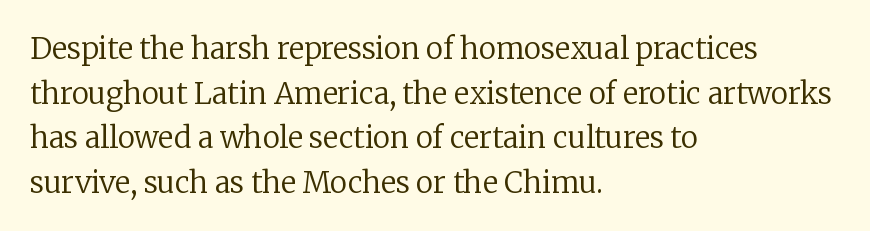
The letters stand upright; this is a roman face. Look at the bottom of the vertical strokes: they flare into serifs here. The lines are quadded left. The letters look calm and open, with moderate or lighter stems. Does extra space separate the letters? No, they use regular spacing. Has an underline been added? It has not.
